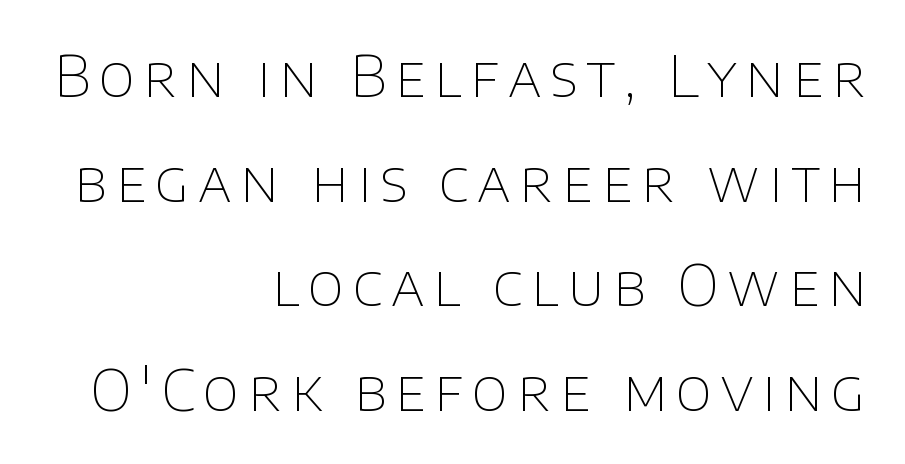
The image shows 56 px thin sans-serif type, upright; set right-aligned, line spacing 1.87x, not underlined; low stroke contrast and a large x-height.
